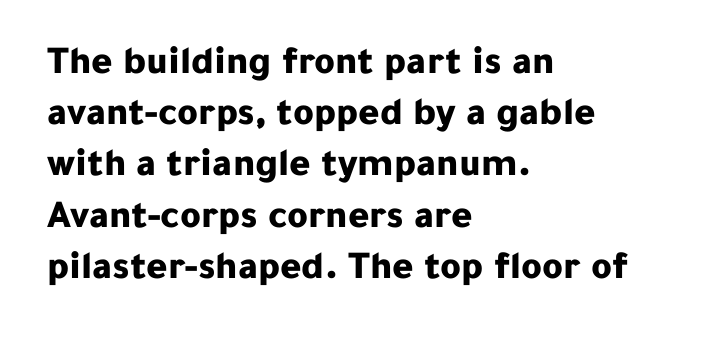
When letters stand straight like this, we call the style roman or upright. Compared with a centered layout, this one pins lines to the left instead. Regarding serifs, this sample does without them. Letter spacing: default. The space directly below the letters is spotless.
